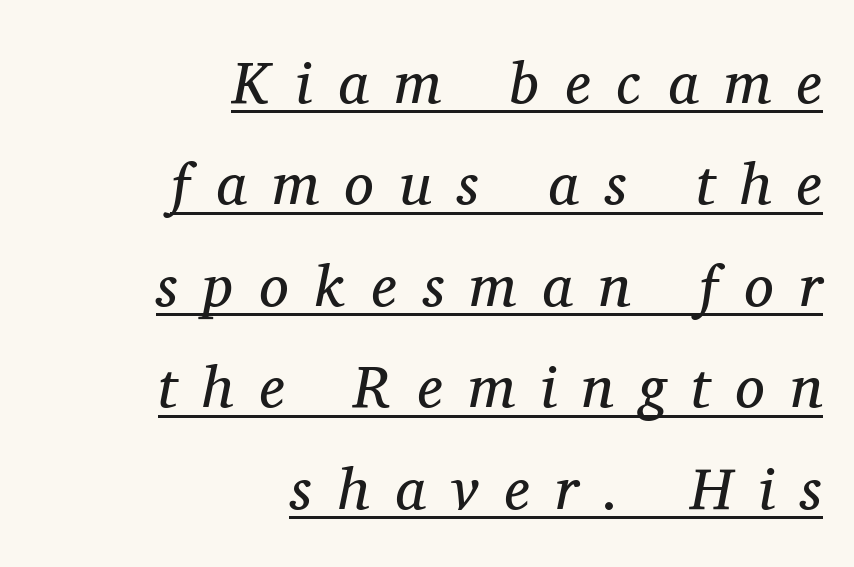
{"serif": "yes", "italic": "yes", "lean": "right", "slant_degrees": 11, "bold": "no", "weight": "regular", "width": "normal", "stroke_contrast": "medium", "x_height": "medium", "monospaced": "no", "underline": "yes", "align": "right", "line_spacing_ratio": 1.72, "letter_spacing": "wide", "letter_spacing_em": 0.44, "glyph_px": 59}
